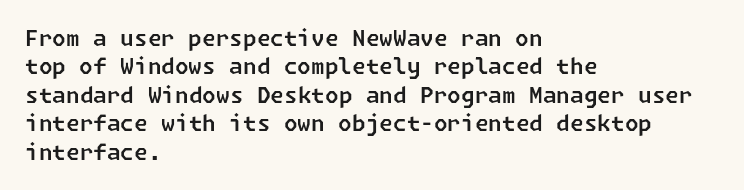
{"underline": "no", "align": "left", "line_spacing": "normal", "line_spacing_ratio": 1.29, "letter_spacing": "normal", "letter_spacing_em": 0.0, "glyph_px": 22}
